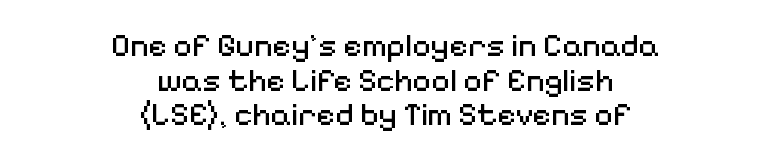
The image shows 32 px regular-weight sans-serif type, upright; set centered, tight line spacing (1.08x), normal letter spacing, not underlined; medium stroke contrast and a medium x-height.
